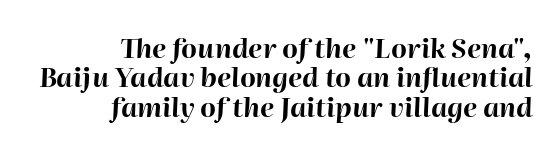
{"italic": "yes", "lean": "right", "slant_degrees": 2, "bold": "yes", "underline": "no", "align": "right", "line_spacing": "tight", "line_spacing_ratio": 1.09, "letter_spacing": "normal", "letter_spacing_em": 0.0, "glyph_px": 27}
